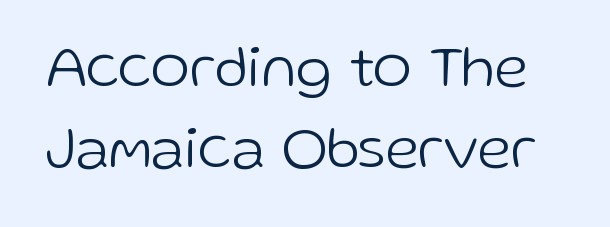
Looks like regular typesetting: each glyph gets only the width it needs. You could call the tracking neutral — neither tight nor loose. Successive baselines arrive at the customary interval. Unlike italic type, these characters show no tilt at all. Does the type have serifs? No, each stem ends abruptly.
